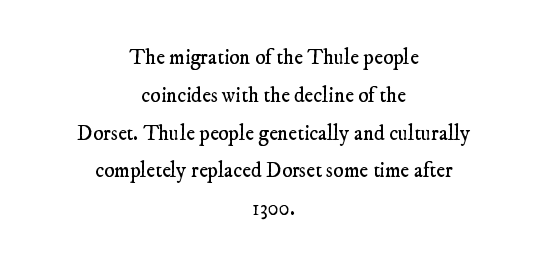
{"bold": "no", "underline": "no", "align": "center", "line_spacing_ratio": 1.8, "letter_spacing": "normal", "letter_spacing_em": 0.0, "glyph_px": 21}
